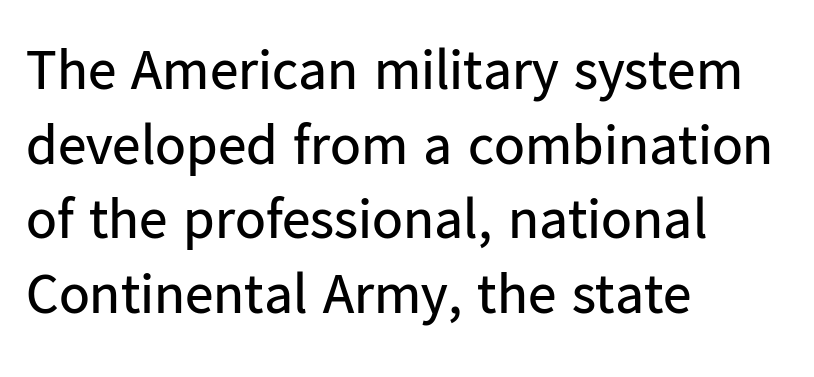
{"serif": "no", "italic": "no", "bold": "no", "weight": "regular", "width": "normal", "stroke_contrast": "low", "x_height": "medium", "monospaced": "no", "underline": "no", "align": "left", "line_spacing": "normal", "line_spacing_ratio": 1.31, "letter_spacing": "normal", "letter_spacing_em": 0.0, "glyph_px": 57}
